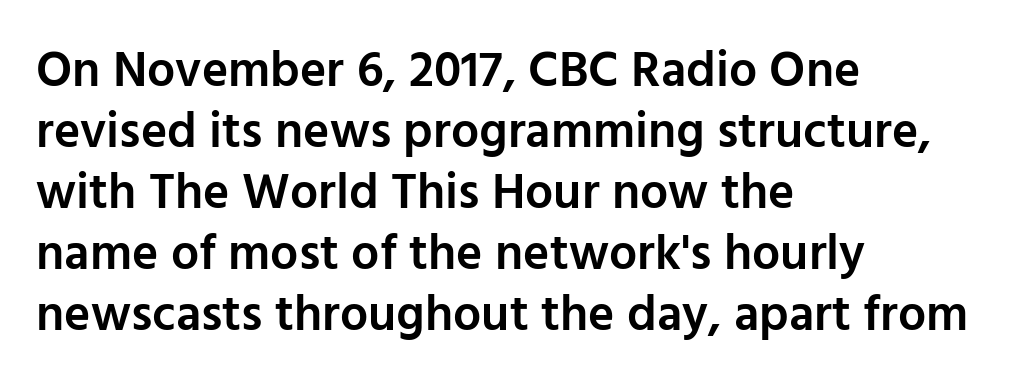
The image shows 50 px semibold sans-serif type, upright; set left-aligned, line spacing 1.22x, normal letter spacing, not underlined; low stroke contrast and a medium x-height.
